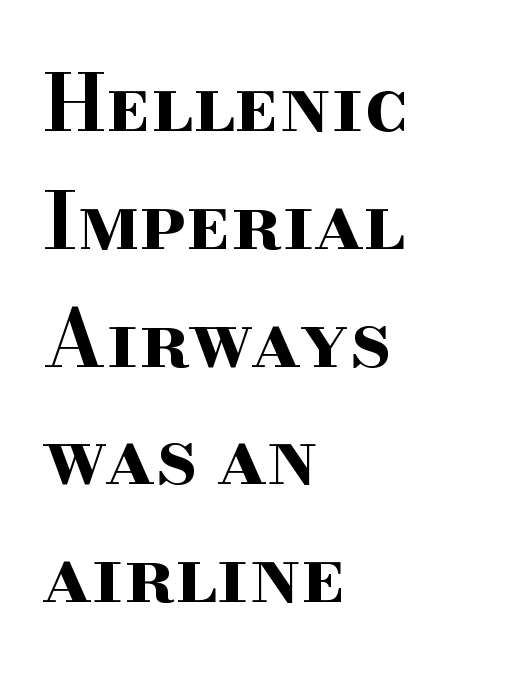
The image shows 78 px bold, wide serif type, upright; set left-aligned, normal line spacing (1.51x), normal letter spacing, not underlined; high stroke contrast and a small x-height.
